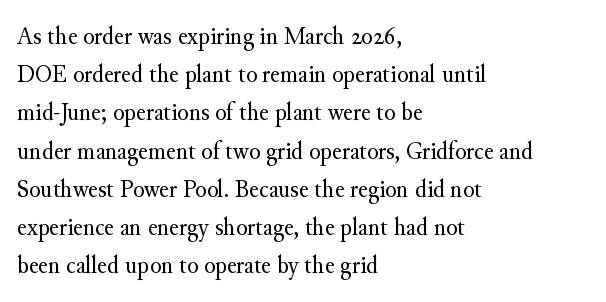
The image shows 26 px text type, upright; set left-aligned, normal line spacing (1.47x), normal letter spacing, not underlined.
